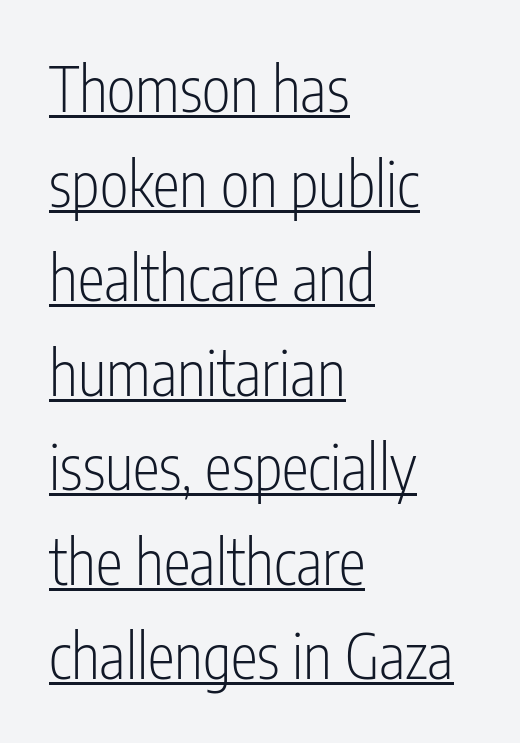
{"serif": "no", "italic": "no", "bold": "no", "weight": "light", "width": "condensed", "stroke_contrast": "low", "x_height": "medium", "monospaced": "no", "underline": "yes", "align": "left", "line_spacing": "normal", "line_spacing_ratio": 1.55, "letter_spacing": "normal", "letter_spacing_em": 0.0, "glyph_px": 61}
